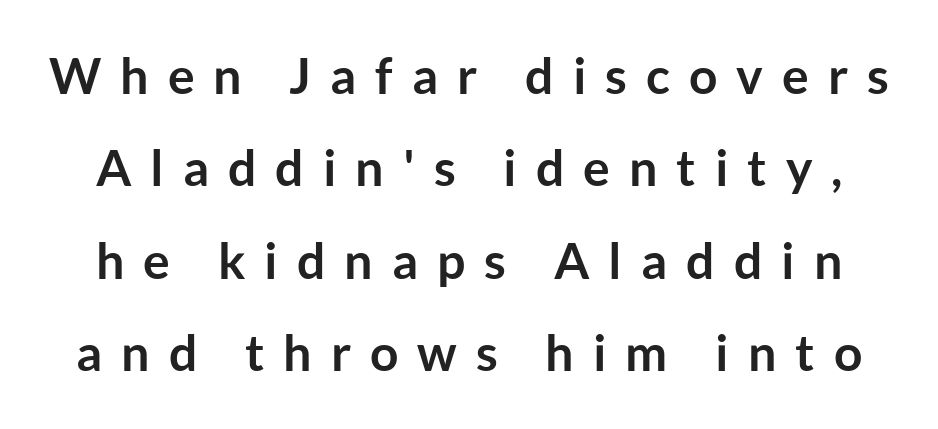
{"serif": "no", "italic": "no", "bold": "yes", "weight": "semibold", "width": "normal", "stroke_contrast": "low", "x_height": "medium", "monospaced": "no", "underline": "no", "line_spacing_ratio": 1.85, "letter_spacing": "wide", "letter_spacing_em": 0.38, "glyph_px": 50}
